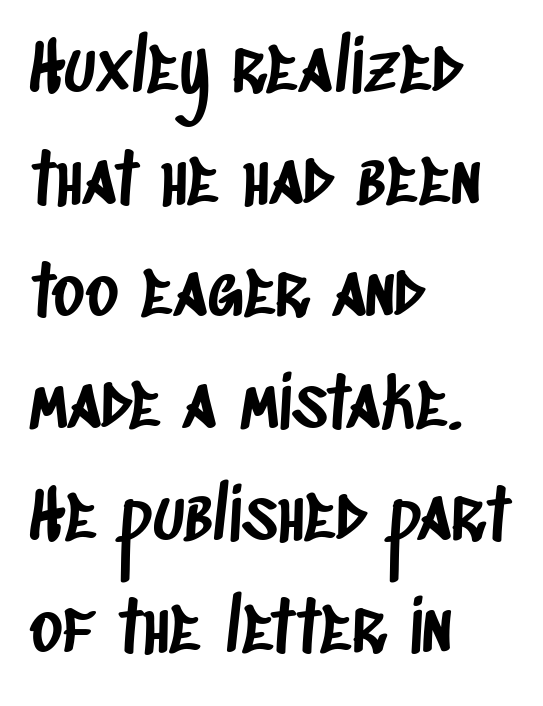
You can tell from the bare stems that sans-serif type was used. Proportional: the letters do not fall into vertical columns. Rule under the text: the space is simply empty. Vertically, the passage feels balanced, rows spaced as you'd expect. The letters sit at their default tracking, neither squeezed nor spread.
